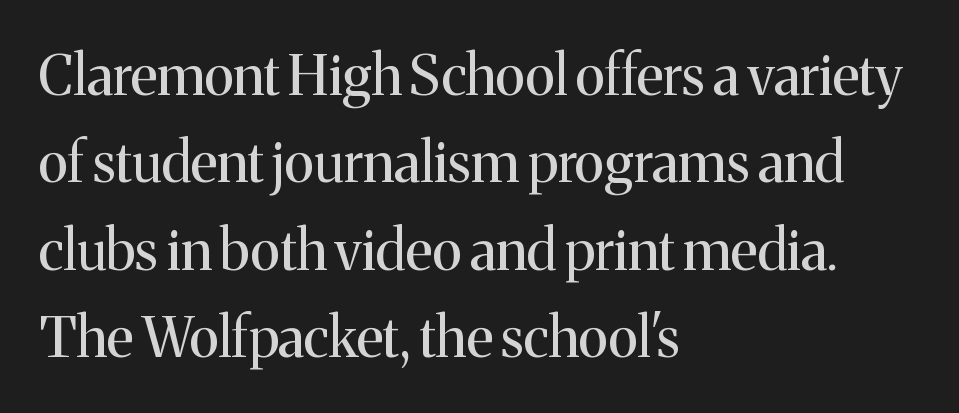
Looks like regular typesetting: each glyph gets only the width it needs. This sample uses an upright cut, with every glyph sitting square on the baseline. Compared with typical paragraphs, the rows here are spaced about the same. Descender tails drop into unmarked territory. The ragged edge is on the right, which tells us the setting is flush left.
